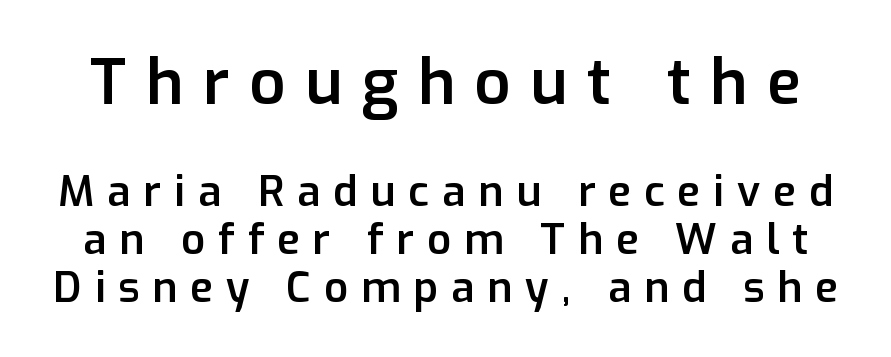
Successive baselines arrive quickly, one right under another. Has an underline been added? It has not. Compared with an ordinary text face, these strokes are moderately heavier — a semibold. Short note: letters widely spaced.
